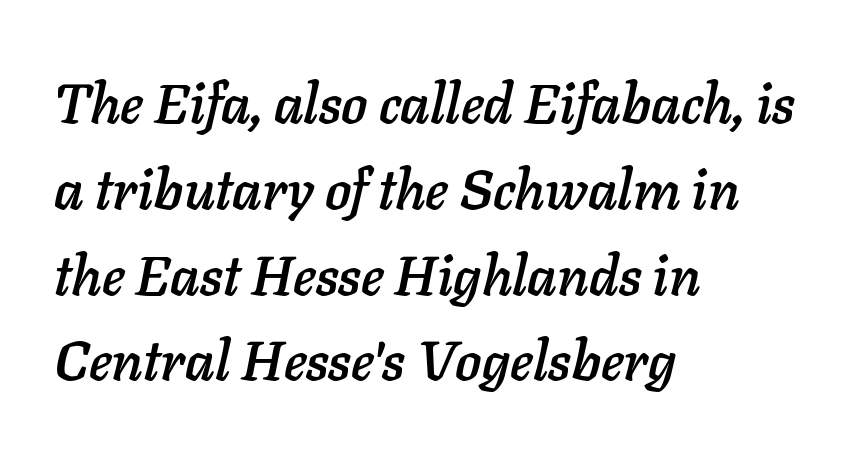
{"italic": "yes", "lean": "right", "slant_degrees": 11, "width": "normal", "stroke_contrast": "low", "x_height": "medium", "monospaced": "no", "underline": "no", "align": "left", "line_spacing": "normal", "line_spacing_ratio": 1.56, "letter_spacing": "normal", "letter_spacing_em": 0.0, "glyph_px": 55}
